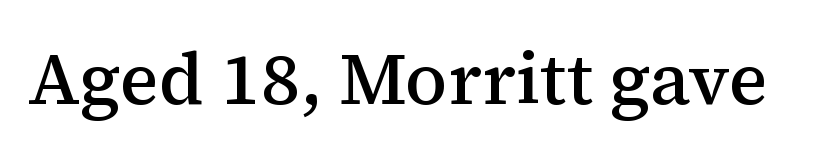
The image shows 73 px semibold serif type, upright; set normal letter spacing, not underlined; medium stroke contrast and a medium x-height.
